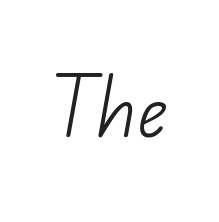
{"serif": "no", "bold": "no", "weight": "light", "width": "normal", "stroke_contrast": "low", "x_height": "small", "monospaced": "no", "underline": "no", "letter_spacing": "normal", "letter_spacing_em": 0.0, "glyph_px": 66}
